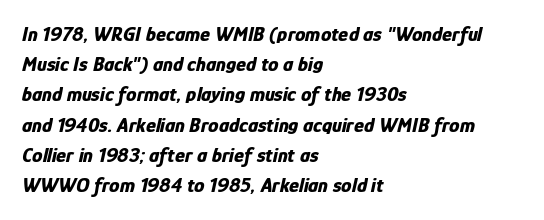
There's an unmistakable incline to the writing here. Summary of weight: heavy, a full bold. Evenly set lines give the paragraph a standard silhouette. All the whitespace from short lines collects on the right.
